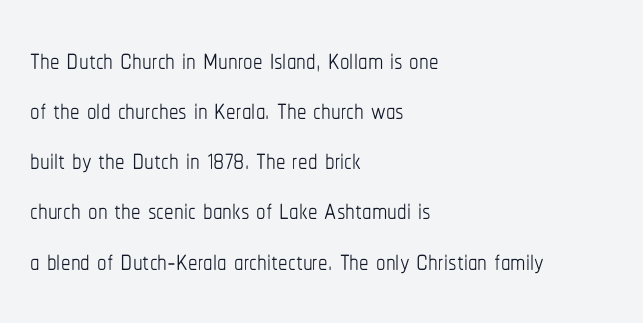
The image shows 38 px thin, condensed type, upright; set left-aligned, normal line spacing (1.32x), normal letter spacing, not underlined; low stroke contrast and a medium x-height.
